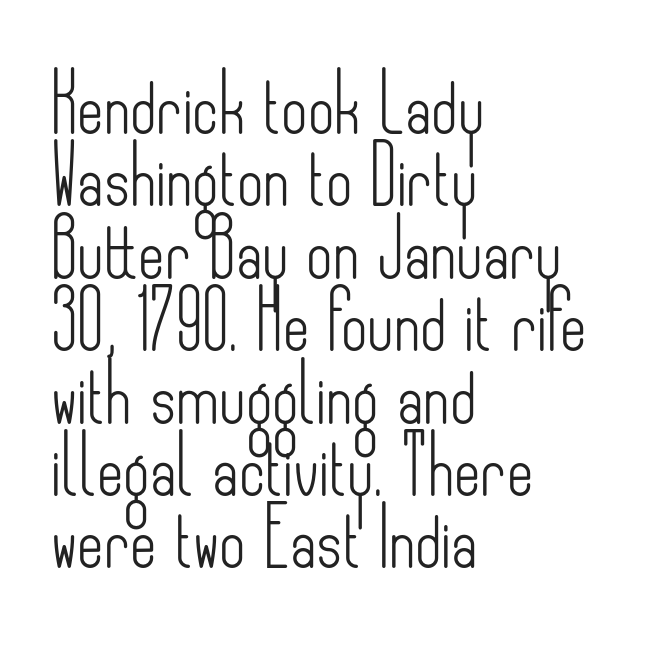
Q: Is the text bold? A: No.
Q: Is the text italic (slanted)? A: No, it is upright.
Q: Is the typeface a serif or a sans-serif typeface? A: Sans-serif.
Q: Is the text underlined? A: No.
Q: How is the paragraph aligned? A: Left-aligned.
Q: Is the spacing between letters normal or unusually wide? A: Normal.
Q: Is the spacing between lines tight, normal or loose? A: Normal.
Q: Width (condensed, normal, or wide)? A: Condensed.
Q: Stroke contrast? A: Low.
Q: x-height? A: Small.
Q: Monospaced? A: No.
